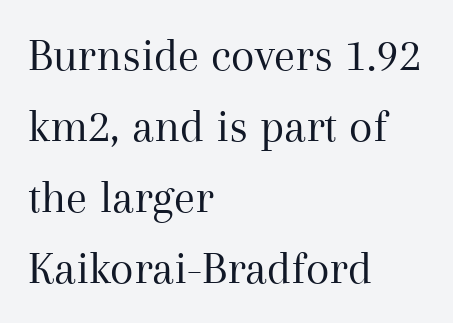
Q: Is the text bold? A: No.
Q: Is the text italic (slanted)? A: No, it is upright.
Q: Is the typeface a serif or a sans-serif typeface? A: Serif.
Q: Is the text underlined? A: No.
Q: How is the paragraph aligned? A: Left-aligned.
Q: Is the spacing between letters normal or unusually wide? A: Normal.
Q: Is the spacing between lines tight, normal or loose? A: Normal.
Q: Width (condensed, normal, or wide)? A: Normal.
Q: Stroke contrast? A: Medium.
Q: x-height? A: Medium.
Q: Monospaced? A: No.
